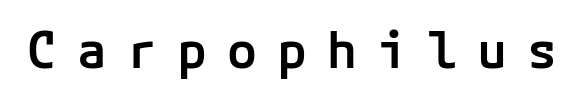
Honestly, there is no underline to notice here at all. Its strokes are somewhat broadened, the hallmark of semibold type. Each letter's strokes conclude bluntly, with no projecting serifs. The type is letterspaced generously, with wide tracking.
